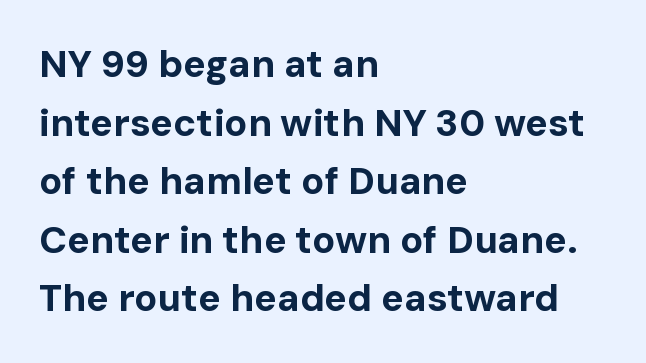
{"serif": "no", "italic": "no", "bold": "yes", "weight": "bold", "width": "normal", "stroke_contrast": "low", "x_height": "medium", "monospaced": "no", "underline": "no", "align": "left", "line_spacing": "normal", "line_spacing_ratio": 1.54, "letter_spacing": "normal", "letter_spacing_em": 0.0, "glyph_px": 38}
